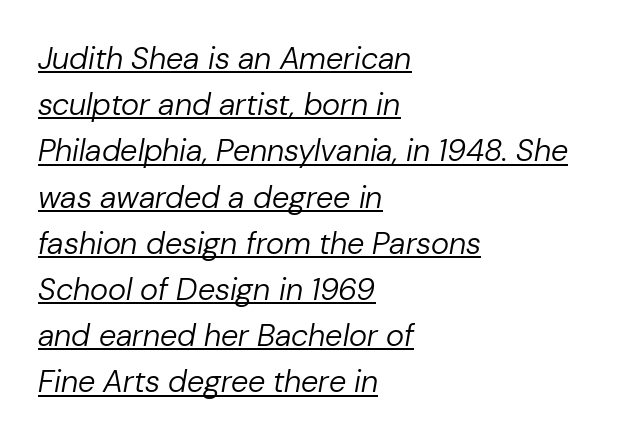
{"italic": "yes", "lean": "right", "slant_degrees": 10, "bold": "no", "weight": "regular", "width": "normal", "stroke_contrast": "low", "x_height": "medium", "monospaced": "no", "underline": "yes", "align": "left", "line_spacing": "normal", "line_spacing_ratio": 1.49, "letter_spacing": "normal", "letter_spacing_em": 0.0, "glyph_px": 31}
